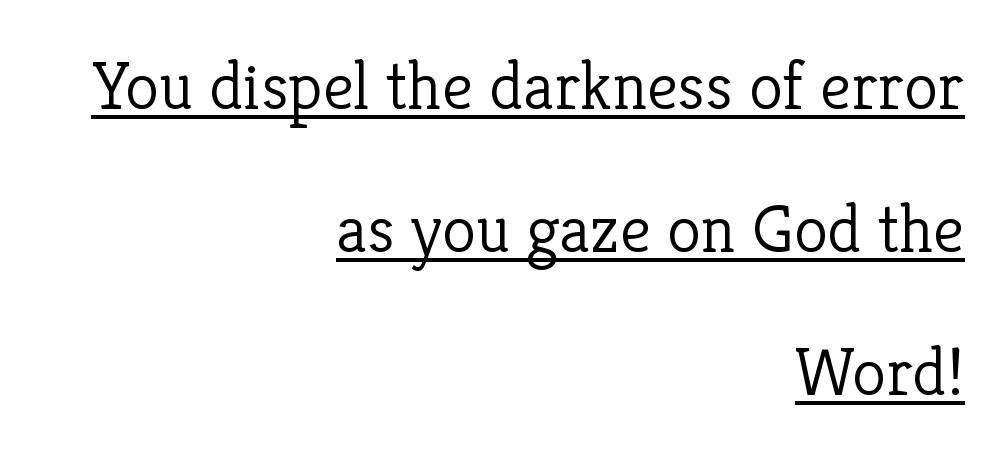
Q: Is the text bold? A: No.
Q: Is the text italic (slanted)? A: No, it is upright.
Q: Is the typeface a serif or a sans-serif typeface? A: Serif.
Q: Is the text underlined? A: Yes.
Q: How is the paragraph aligned? A: Right-aligned.
Q: Is the spacing between letters normal or unusually wide? A: Normal.
Q: Is the spacing between lines tight, normal or loose? A: Loose.
Q: Width (condensed, normal, or wide)? A: Normal.
Q: Stroke contrast? A: Low.
Q: x-height? A: Medium.
Q: Monospaced? A: No.
